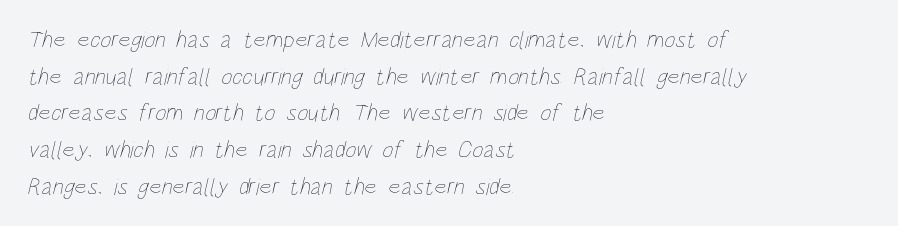
{"bold": "no", "underline": "no", "align": "left", "line_spacing": "normal", "line_spacing_ratio": 1.53, "letter_spacing": "normal", "letter_spacing_em": 0.0, "glyph_px": 24}
